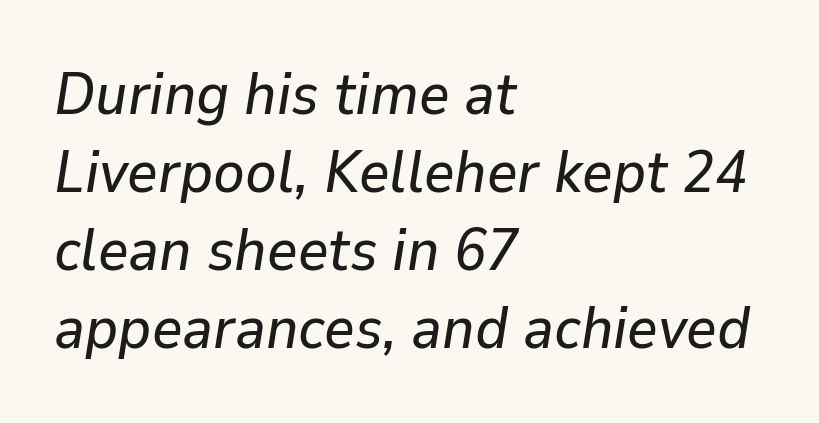
Q: Is the text italic (slanted)? A: Yes, it leans right by about 9 degrees.
Q: Is the text underlined? A: No.
Q: How is the paragraph aligned? A: Left-aligned.
Q: Is the spacing between letters normal or unusually wide? A: Normal.
Q: Is the spacing between lines tight, normal or loose? A: Normal.
Q: Width (condensed, normal, or wide)? A: Normal.
Q: Stroke contrast? A: Low.
Q: x-height? A: Medium.
Q: Monospaced? A: No.
